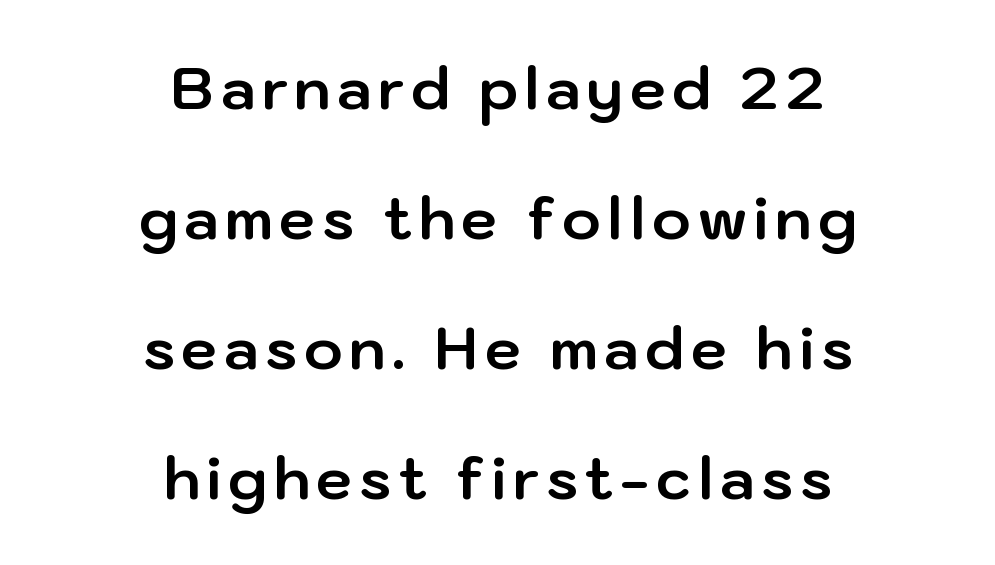
Glance below the letters and you will spot only blank space. As a designer I'd log this as weight 700, bold. Classification — sans serif. Looks like regular typesetting: each glyph gets only the width it needs. Do the letters lean? They stand straight.
